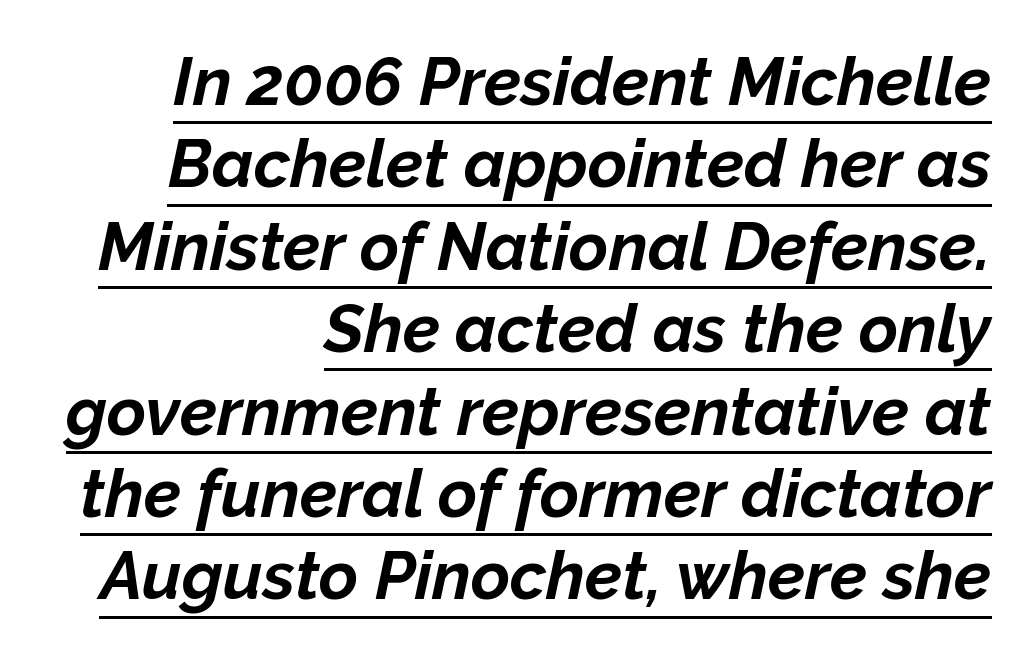
Q: Is the text bold? A: Yes.
Q: Is the text italic (slanted)? A: Yes, it leans right by about 12 degrees.
Q: Is the text underlined? A: Yes.
Q: How is the paragraph aligned? A: Right-aligned.
Q: Is the spacing between letters normal or unusually wide? A: Normal.
Q: Width (condensed, normal, or wide)? A: Normal.
Q: Stroke contrast? A: Low.
Q: x-height? A: Medium.
Q: Monospaced? A: No.
